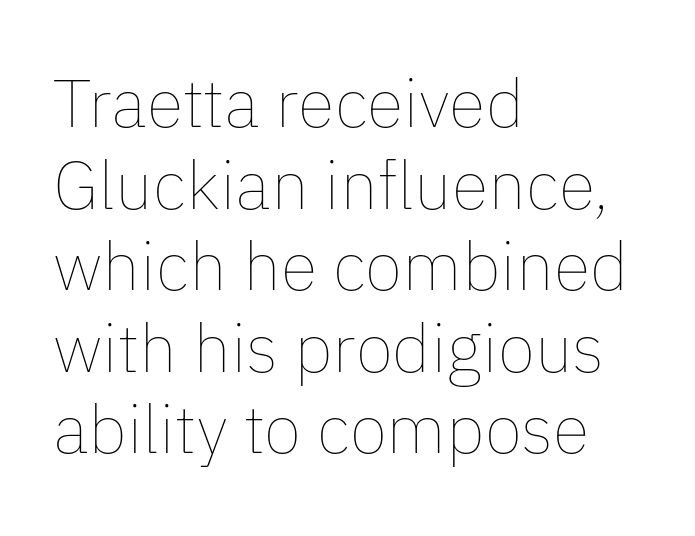
You could call the tracking neutral — neither tight nor loose. It's the straight-up-and-down kind of type. Check under the words: just untouched page. Leftover space on each line is placed entirely after the last word. Spacing verdict: proportional, widths tailored to each character.
